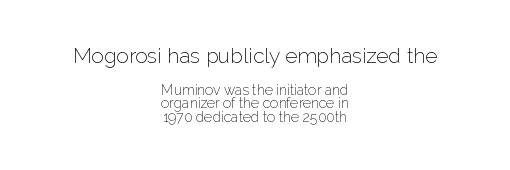
Q: Is the text bold? A: No.
Q: Is the text italic (slanted)? A: No, it is upright.
Q: Is the text underlined? A: No.
Q: How is the paragraph aligned? A: Centered.
Q: Is the spacing between letters normal or unusually wide? A: Normal.
Q: Is the spacing between lines tight, normal or loose? A: Tight.
Q: Which block of text is set in a larger size, the first (top) or the second (bottom)? A: The first (top) one.
